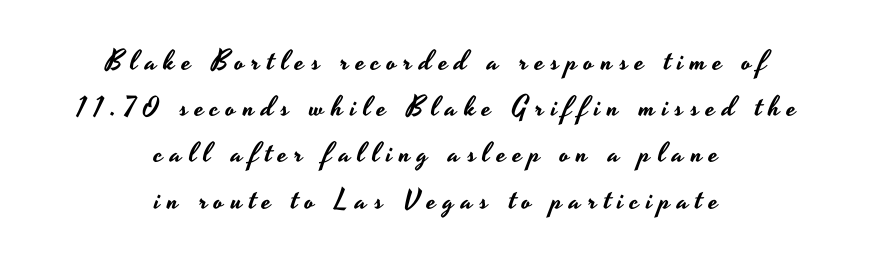
The image shows 28 px wide sans-serif type; set centered, normal line spacing (1.65x), unusually wide letter spacing (+0.25 em), not underlined; low stroke contrast and a small x-height.
